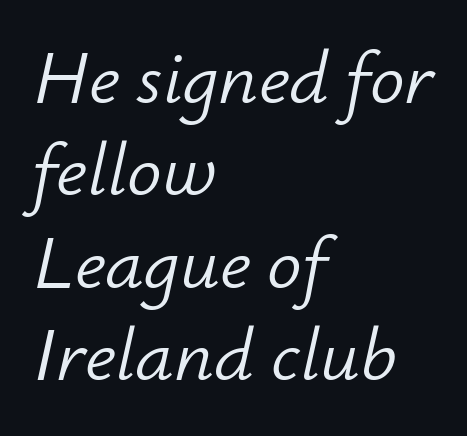
Q: Is the text bold? A: No.
Q: Is the text italic (slanted)? A: Yes, it leans right by about 12 degrees.
Q: Is the text underlined? A: No.
Q: How is the paragraph aligned? A: Left-aligned.
Q: Is the spacing between letters normal or unusually wide? A: Normal.
Q: Width (condensed, normal, or wide)? A: Normal.
Q: Stroke contrast? A: Low.
Q: x-height? A: Small.
Q: Monospaced? A: No.
